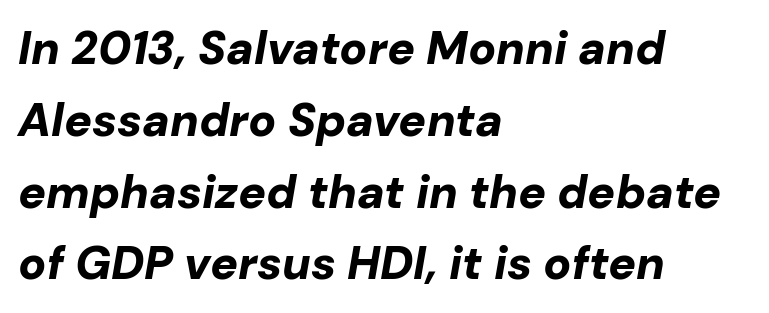
Q: Is the text bold? A: Yes.
Q: Is the text italic (slanted)? A: Yes, it leans right by about 10 degrees.
Q: Is the text underlined? A: No.
Q: How is the paragraph aligned? A: Left-aligned.
Q: Is the spacing between letters normal or unusually wide? A: Normal.
Q: Is the spacing between lines tight, normal or loose? A: Normal.
Q: Width (condensed, normal, or wide)? A: Normal.
Q: Stroke contrast? A: Low.
Q: x-height? A: Medium.
Q: Monospaced? A: No.
